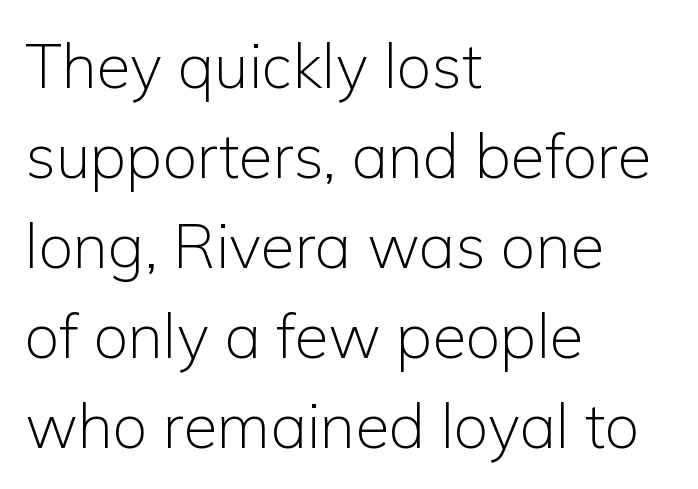
Q: Is the text bold? A: No.
Q: Is the text italic (slanted)? A: No, it is upright.
Q: Is the typeface a serif or a sans-serif typeface? A: Sans-serif.
Q: Is the text underlined? A: No.
Q: How is the paragraph aligned? A: Left-aligned.
Q: Is the spacing between letters normal or unusually wide? A: Normal.
Q: Is the spacing between lines tight, normal or loose? A: Normal.
Q: Width (condensed, normal, or wide)? A: Normal.
Q: Stroke contrast? A: Low.
Q: x-height? A: Medium.
Q: Monospaced? A: No.
